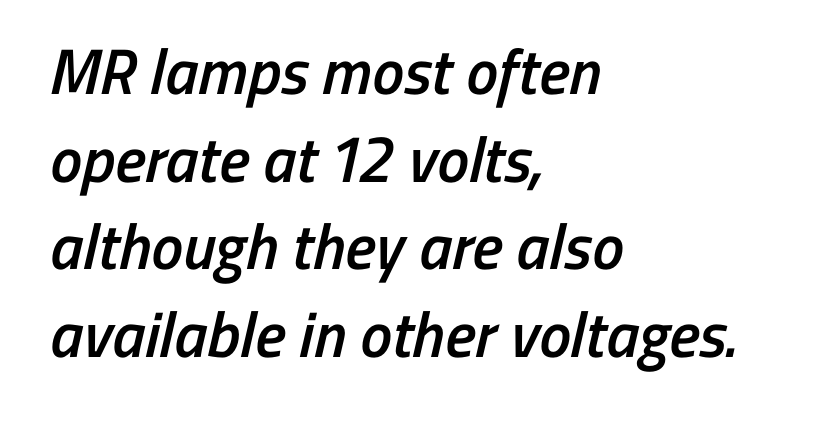
{"serif": "no", "bold": "semi", "weight": "semibold", "width": "condensed", "stroke_contrast": "low", "x_height": "medium", "monospaced": "no", "underline": "no", "align": "left", "line_spacing": "normal", "line_spacing_ratio": 1.37, "letter_spacing": "normal", "letter_spacing_em": 0.0, "glyph_px": 64}
